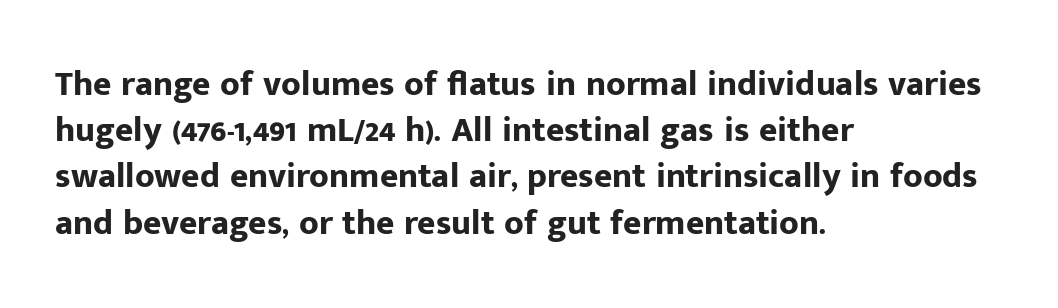
In CSS terms this would be text-align: left. The face used here is proportionally spaced, like ordinary book or web type. Nobody touched the tracking dial on this one. Summary of vertical rhythm: regular, with standard interline spacing. The font family rendered here belongs to the sans-serif group. What weight is shown? A full bold with thick strokes.
